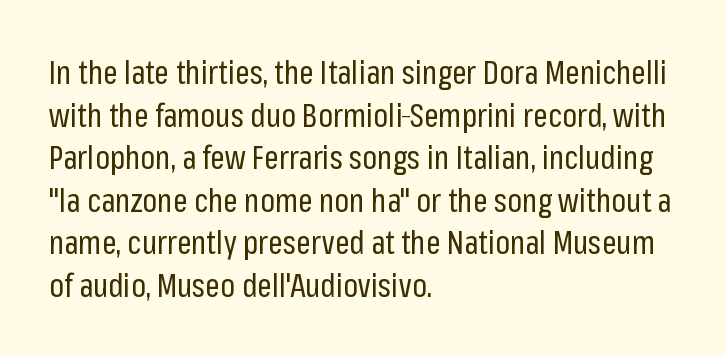
{"serif": "no", "italic": "no", "bold": "no", "weight": "regular", "width": "condensed", "stroke_contrast": "low", "x_height": "medium", "monospaced": "no", "underline": "no", "align": "left", "line_spacing": "normal", "line_spacing_ratio": 1.33, "letter_spacing": "normal", "letter_spacing_em": 0.0, "glyph_px": 32}
